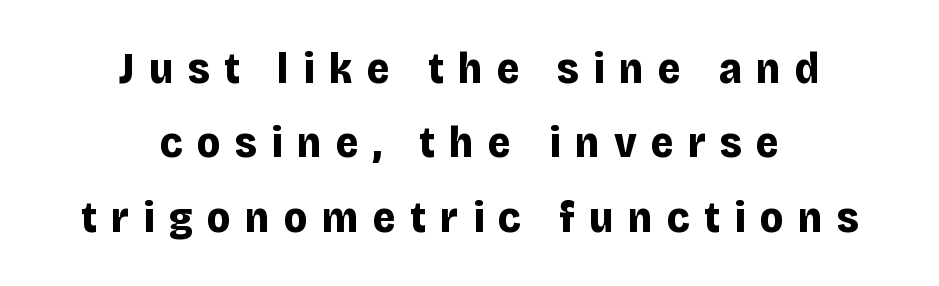
Is the block centered? Yes — each line is placed symmetrically about the middle. The words here are not underlined. Leading: standard. What weight is shown? A full bold with thick strokes. This sample uses a sans-serif face.
